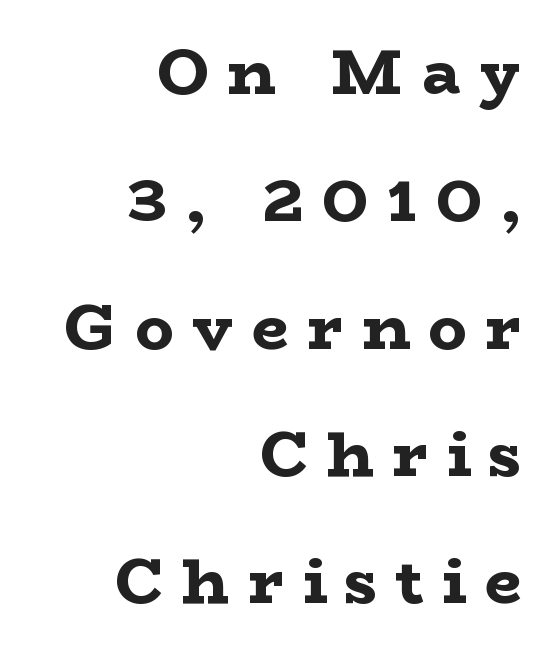
Only glyphs here, with clear space below each row. The letters are spread apart with noticeably loose tracking. Typeset ragged left — the right edge is the straight one. Each letter's strokes conclude with small projecting serifs. How would I describe the line gaps? Wide and relaxed.
